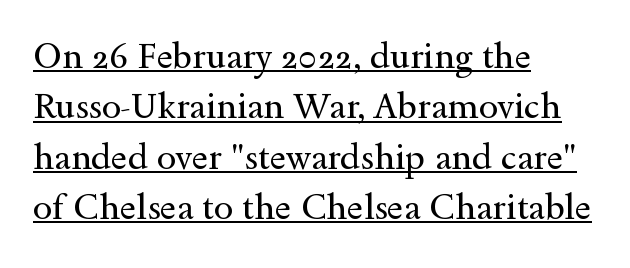
{"serif": "yes", "italic": "no", "bold": "no", "weight": "regular", "width": "wide", "x_height": "small", "monospaced": "no", "underline": "yes", "align": "left", "line_spacing": "normal", "line_spacing_ratio": 1.44, "letter_spacing": "normal", "letter_spacing_em": 0.0, "glyph_px": 35}
